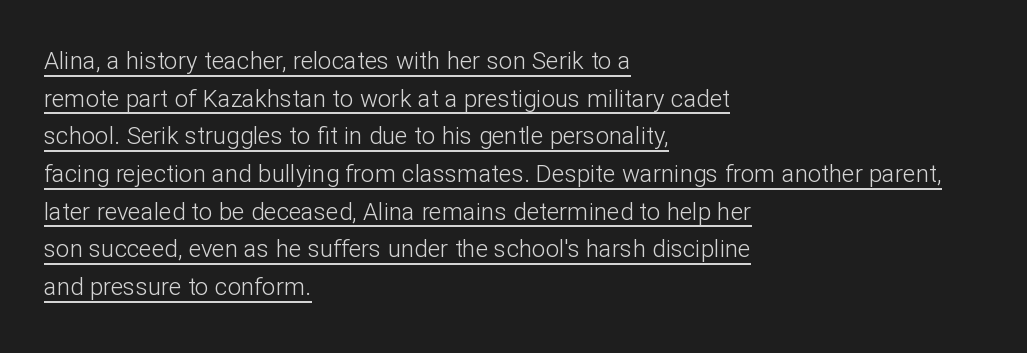
Q: Is the text bold? A: No.
Q: Is the text italic (slanted)? A: No, it is upright.
Q: Is the text underlined? A: Yes.
Q: How is the paragraph aligned? A: Left-aligned.
Q: Is the spacing between letters normal or unusually wide? A: Normal.
Q: Is the spacing between lines tight, normal or loose? A: Normal.
